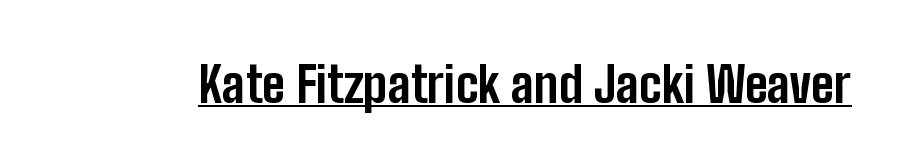
The tracking reads as untouched default to a designer's eye. Serifs: no, the terminals of the letterforms are clean. The glyphs have the mass of a bold cut. Notice how a bar underscores the lettering throughout.
